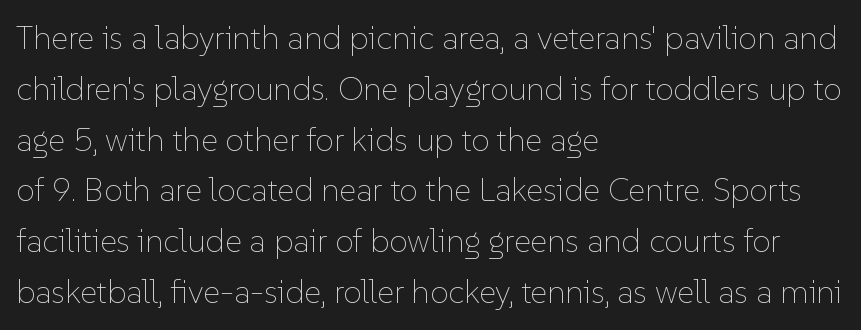
{"italic": "no", "bold": "no", "weight": "thin", "width": "normal", "stroke_contrast": "low", "x_height": "medium", "monospaced": "no", "underline": "no", "align": "left", "line_spacing": "normal", "line_spacing_ratio": 1.54, "letter_spacing": "normal", "letter_spacing_em": 0.0, "glyph_px": 33}
